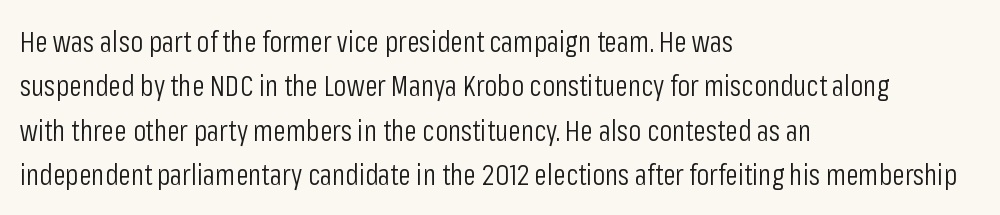
The image shows 29 px light, condensed sans-serif type, upright; set left-aligned, normal line spacing (1.53x), normal letter spacing, not underlined; low stroke contrast and a medium x-height.
